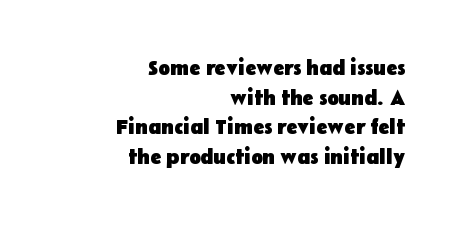
{"italic": "no", "bold": "yes", "underline": "no", "align": "right", "line_spacing": "normal", "line_spacing_ratio": 1.41, "letter_spacing": "normal", "letter_spacing_em": 0.0, "glyph_px": 21}
